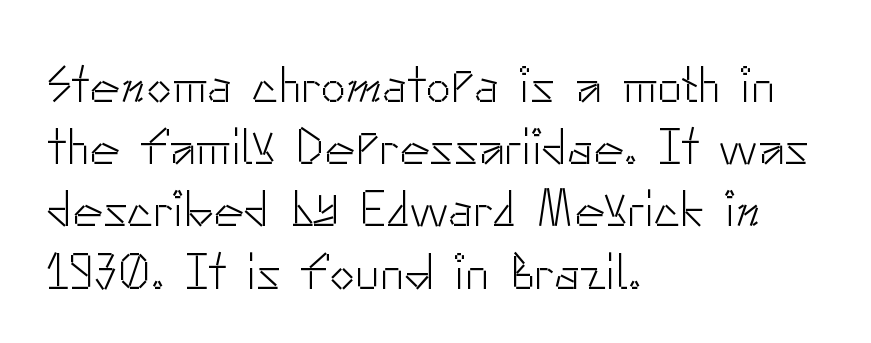
{"serif": "no", "italic": "no", "bold": "no", "weight": "light", "width": "normal", "stroke_contrast": "low", "x_height": "small", "monospaced": "no", "underline": "no", "align": "left", "line_spacing_ratio": 1.22, "letter_spacing": "normal", "letter_spacing_em": 0.0, "glyph_px": 51}
